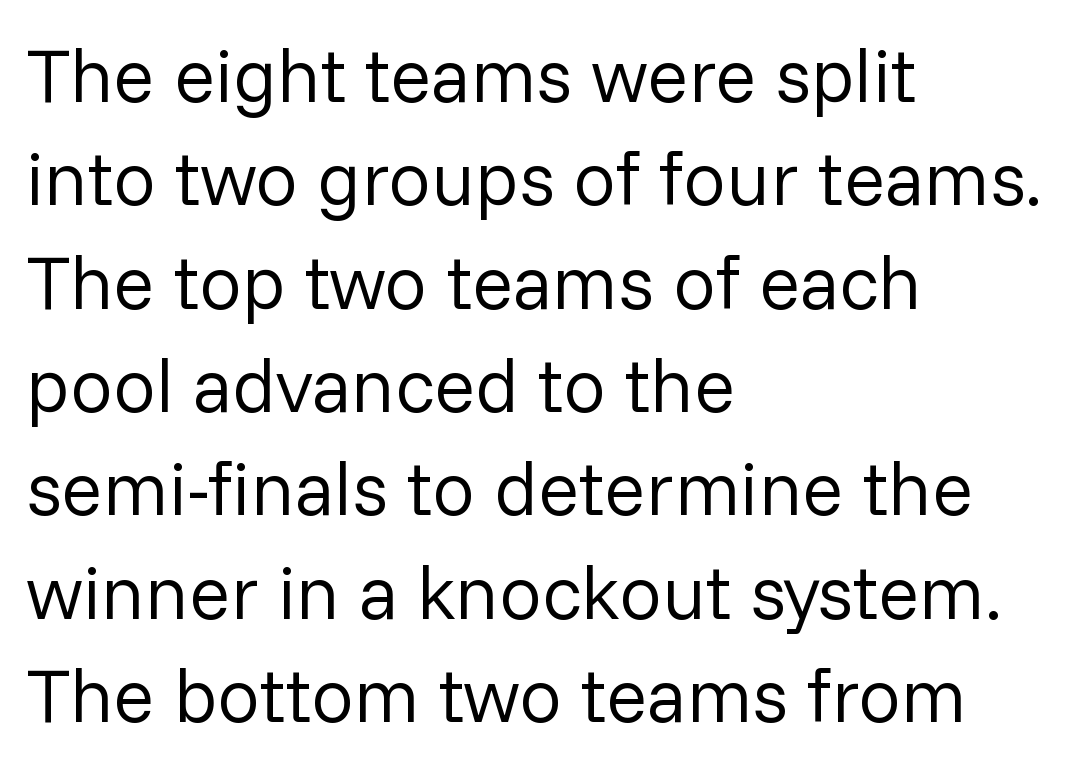
{"serif": "no", "italic": "no", "bold": "no", "weight": "regular", "width": "normal", "stroke_contrast": "low", "x_height": "medium", "monospaced": "no", "underline": "no", "align": "left", "line_spacing": "normal", "line_spacing_ratio": 1.36, "letter_spacing": "normal", "letter_spacing_em": 0.0, "glyph_px": 76}
